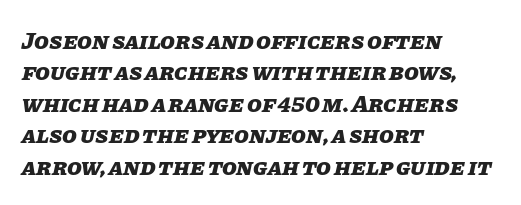
Q: Is the text bold? A: Yes.
Q: Is the text italic (slanted)? A: Yes, it leans right by about 11 degrees.
Q: Is the text underlined? A: No.
Q: How is the paragraph aligned? A: Left-aligned.
Q: Is the spacing between letters normal or unusually wide? A: Normal.
Q: Is the spacing between lines tight, normal or loose? A: Normal.
